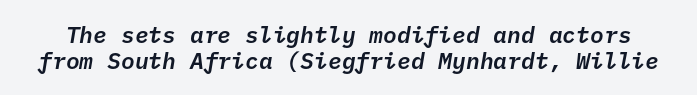
If you drew a line through each stem, it would be angled. The space directly below the letters is spotless. How are the letters spaced? Ordinarily, with no added tracking. What's the leading like? Squeezed, with rows nearly overlapping.
